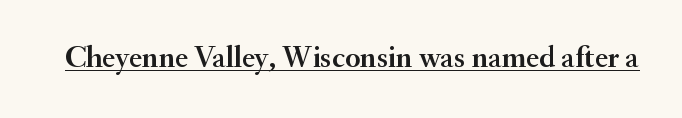
Q: Is the text italic (slanted)? A: No, it is upright.
Q: Is the typeface a serif or a sans-serif typeface? A: Serif.
Q: Is the text underlined? A: Yes.
Q: Is the spacing between letters normal or unusually wide? A: Normal.
Q: Width (condensed, normal, or wide)? A: Normal.
Q: Stroke contrast? A: Medium.
Q: x-height? A: Small.
Q: Monospaced? A: No.
